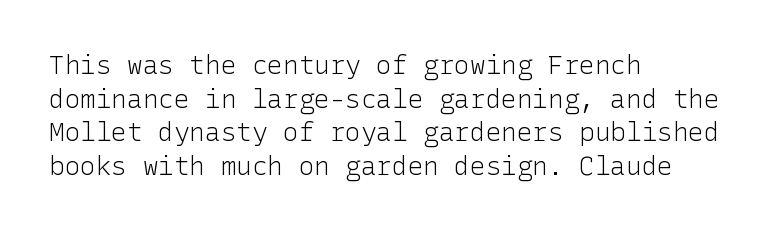
The image shows 26 px text type, upright; set left-aligned, normal line spacing (1.29x), normal letter spacing, not underlined.
